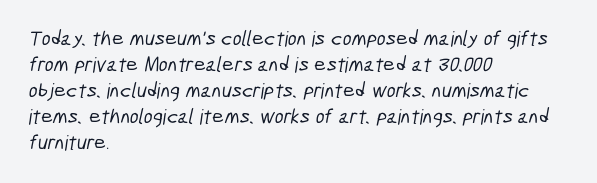
Q: Is the text underlined? A: No.
Q: How is the paragraph aligned? A: Left-aligned.
Q: Is the spacing between letters normal or unusually wide? A: Normal.
